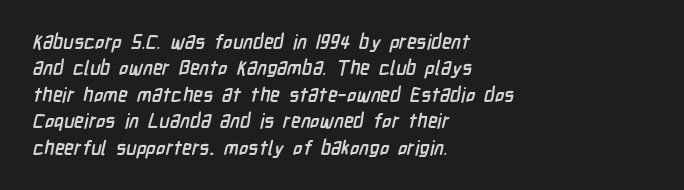
Q: Is the text bold? A: Yes.
Q: Is the text underlined? A: No.
Q: How is the paragraph aligned? A: Left-aligned.
Q: Is the spacing between letters normal or unusually wide? A: Normal.
Q: Is the spacing between lines tight, normal or loose? A: Normal.
